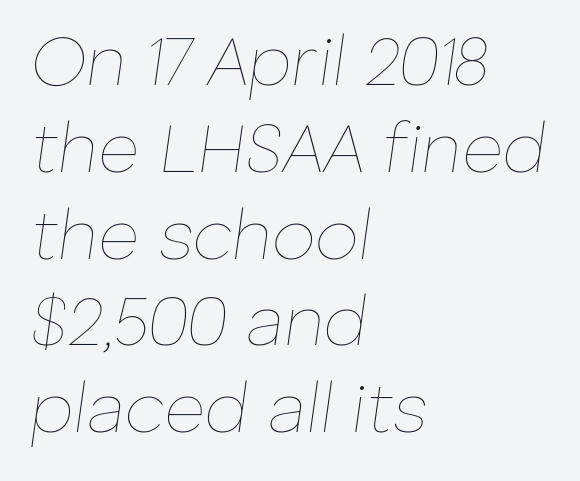
The image shows 70 px thin type, italic (leaning right); set left-aligned, line spacing 1.24x, normal letter spacing, not underlined; low stroke contrast and a medium x-height.
